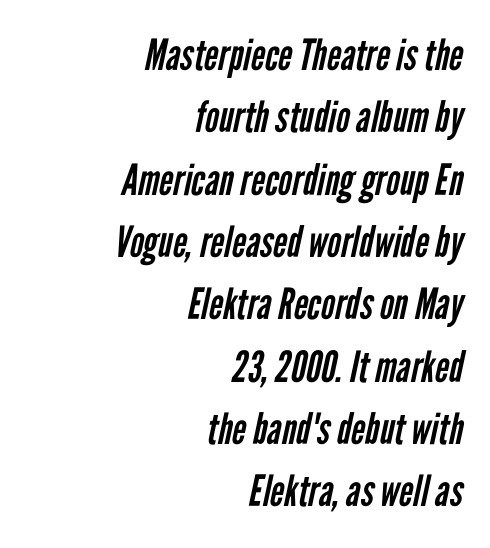
The image shows 43 px regular-weight, condensed sans-serif type; set right-aligned, normal line spacing (1.45x), normal letter spacing, not underlined; low stroke contrast and a medium x-height.
